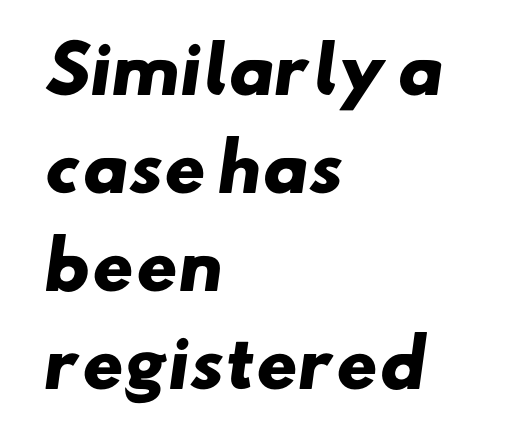
Q: Is the text bold? A: Yes.
Q: Is the typeface a serif or a sans-serif typeface? A: Sans-serif.
Q: Is the text underlined? A: No.
Q: How is the paragraph aligned? A: Left-aligned.
Q: Is the spacing between letters normal or unusually wide? A: Normal.
Q: Is the spacing between lines tight, normal or loose? A: Normal.
Q: Width (condensed, normal, or wide)? A: Wide.
Q: Stroke contrast? A: Low.
Q: x-height? A: Small.
Q: Monospaced? A: No.
